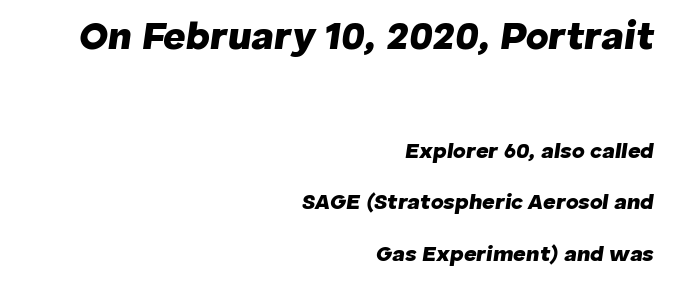
One-word summary of the alignment: right. Is this a fixed-width face? No — the glyphs have proportional, varying widths. Quick note: interline space is abundant. Italic? Definitely — the glyphs are oblique.
